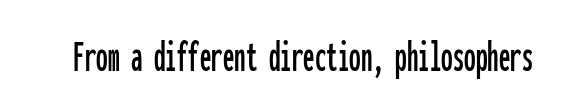
Q: Is the text italic (slanted)? A: No, it is upright.
Q: Is the typeface a serif or a sans-serif typeface? A: Sans-serif.
Q: Is the text underlined? A: No.
Q: Is the spacing between letters normal or unusually wide? A: Normal.
Q: Width (condensed, normal, or wide)? A: Condensed.
Q: Stroke contrast? A: Low.
Q: x-height? A: Medium.
Q: Monospaced? A: Yes.
